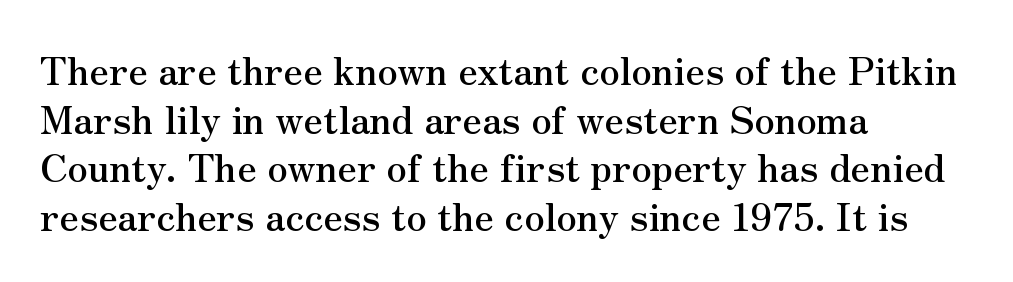
The image shows 38 px serif type, upright; set left-aligned, normal line spacing (1.28x), normal letter spacing, not underlined; medium stroke contrast and a small x-height.
